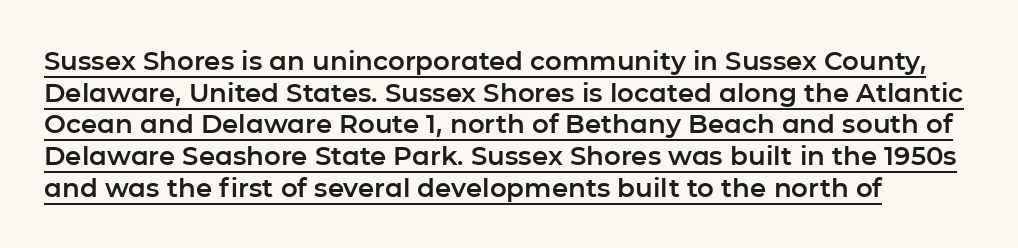
Q: Is the text italic (slanted)? A: No, it is upright.
Q: Is the text underlined? A: Yes.
Q: Is the spacing between letters normal or unusually wide? A: Normal.
